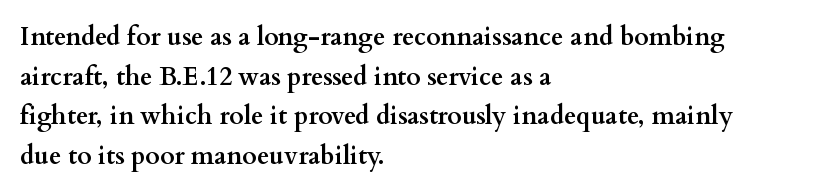
Q: Is the text bold? A: Yes.
Q: Is the text italic (slanted)? A: No, it is upright.
Q: Is the text underlined? A: No.
Q: How is the paragraph aligned? A: Left-aligned.
Q: Is the spacing between letters normal or unusually wide? A: Normal.
Q: Is the spacing between lines tight, normal or loose? A: Normal.
